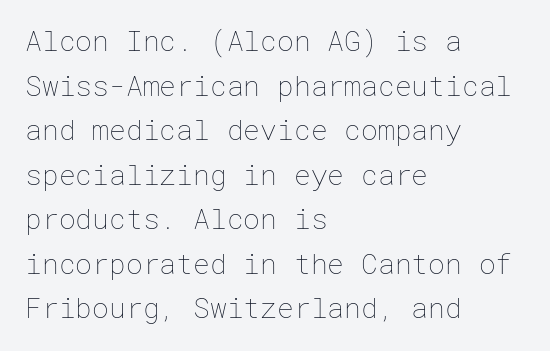
The image shows 28 px thin type, upright; set left-aligned, normal line spacing (1.59x), normal letter spacing, not underlined; low stroke contrast and a medium x-height.
